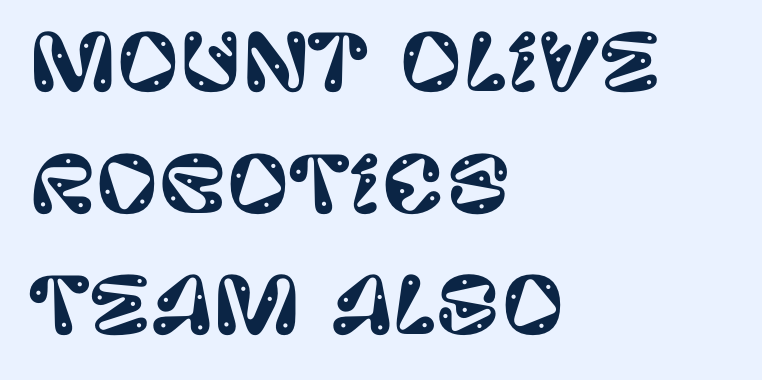
Q: Is the text italic (slanted)? A: Yes.
Q: Is the typeface a serif or a sans-serif typeface? A: Sans-serif.
Q: Is the text underlined? A: No.
Q: How is the paragraph aligned? A: Left-aligned.
Q: Is the spacing between letters normal or unusually wide? A: Normal.
Q: Is the spacing between lines tight, normal or loose? A: Normal.
Q: Width (condensed, normal, or wide)? A: Normal.
Q: Stroke contrast? A: Low.
Q: x-height? A: Large.
Q: Monospaced? A: No.
